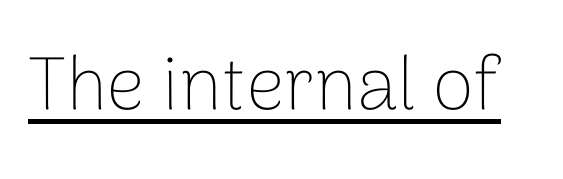
Does extra space separate the letters? No, they use regular spacing. Nope, no serifs anywhere on these letters. The lettering is marked with a stroke running underneath it. Posture: upright roman.
